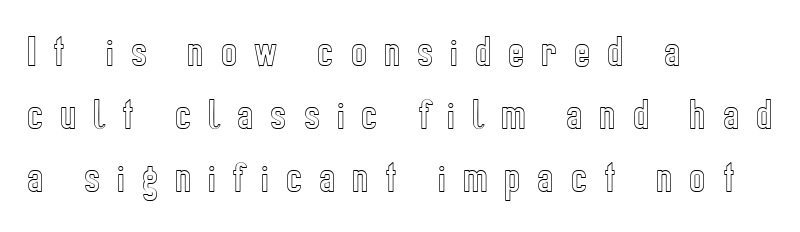
{"italic": "no", "width": "condensed", "x_height": "medium", "monospaced": "no", "underline": "no", "align": "left", "line_spacing_ratio": 1.85, "letter_spacing": "wide", "letter_spacing_em": 0.5, "glyph_px": 34}
